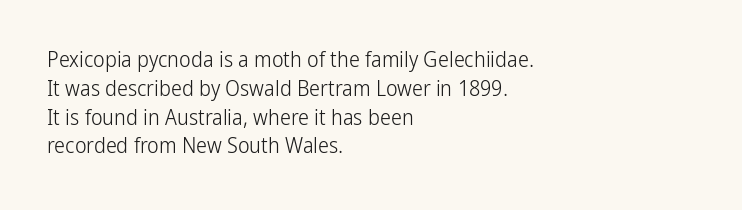
Q: Is the text bold? A: No.
Q: Is the text italic (slanted)? A: No, it is upright.
Q: Is the text underlined? A: No.
Q: How is the paragraph aligned? A: Left-aligned.
Q: Is the spacing between letters normal or unusually wide? A: Normal.
Q: Is the spacing between lines tight, normal or loose? A: Normal.
